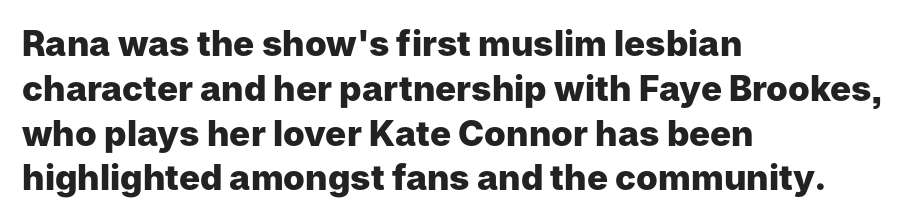
Vertical strokes here are truly vertical. The strip under each line holds only bare page. Students, note that the glyphs here touch the page at normal intervals. The passage shown is emphatically bold. Here the designer chose a conventional face with non-uniform glyph widths. Caption: multi-line text, flush left, ragged right.
